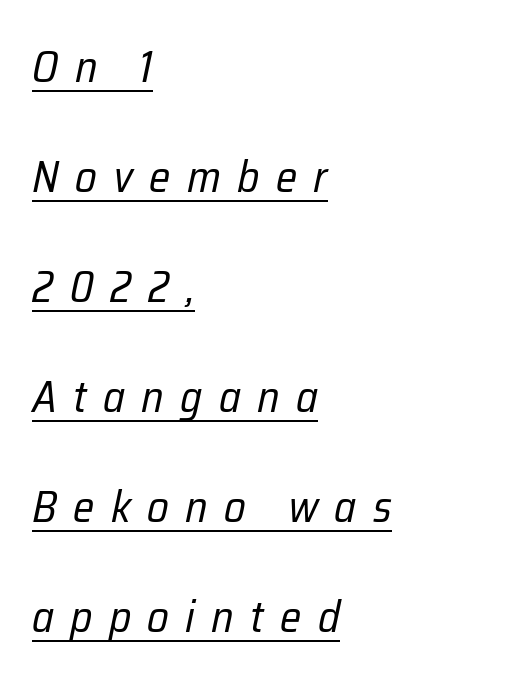
Would a proofreader flag this as italicized? Yes. A quiet, ordinary-to-light weight characterises the typeface. The line texture is sparse and dotted thanks to wide tracking. The passage shown is typed in a proportional face where columns would drift. A great deal of white space separates one row of letters from the next. Line starts are locked; line ends wander.
